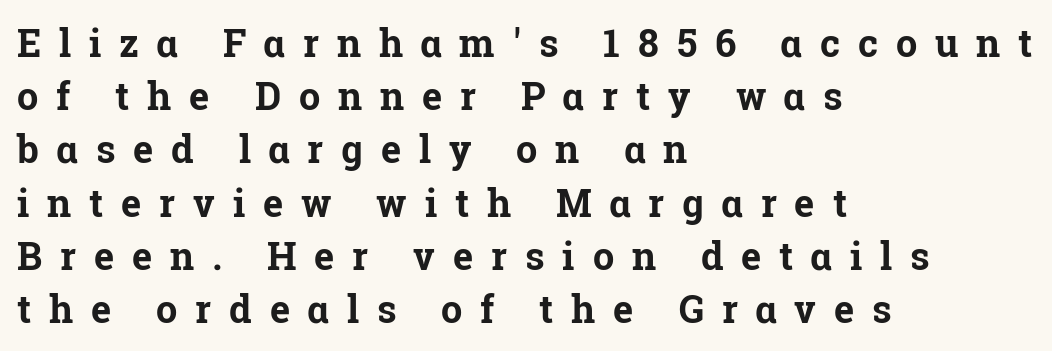
The image shows 38 px bold serif type, upright; set left-aligned, normal line spacing (1.4x), unusually wide letter spacing (+0.47 em), not underlined; low stroke contrast and a medium x-height.
